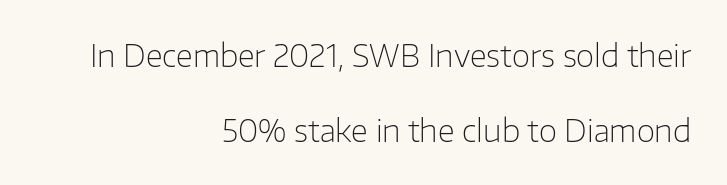
{"serif": "no", "italic": "no", "bold": "no", "weight": "light", "width": "normal", "stroke_contrast": "low", "x_height": "medium", "monospaced": "no", "underline": "no", "align": "right", "line_spacing": "loose", "line_spacing_ratio": 2.49, "letter_spacing": "normal", "letter_spacing_em": 0.0, "glyph_px": 30}
